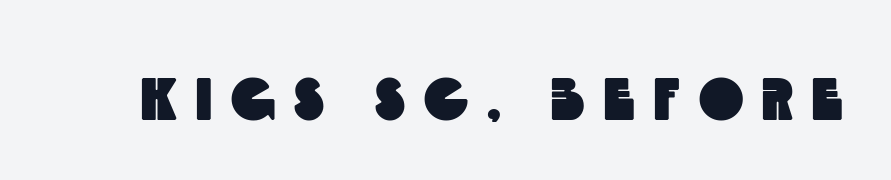
Q: Is the typeface a serif or a sans-serif typeface? A: Sans-serif.
Q: Is the text underlined? A: No.
Q: Is the spacing between letters normal or unusually wide? A: Unusually wide.
Q: Width (condensed, normal, or wide)? A: Condensed.
Q: x-height? A: Large.
Q: Monospaced? A: No.
